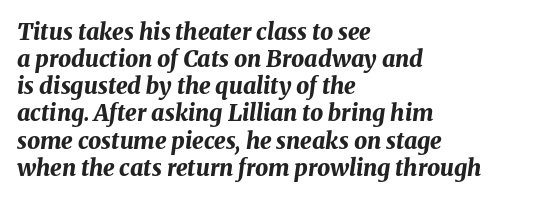
Quick note: underline off. Observe the lean: these are italic letterforms. Caption: bold face, heavy strokes. Does extra space separate the letters? No, they use regular spacing.
